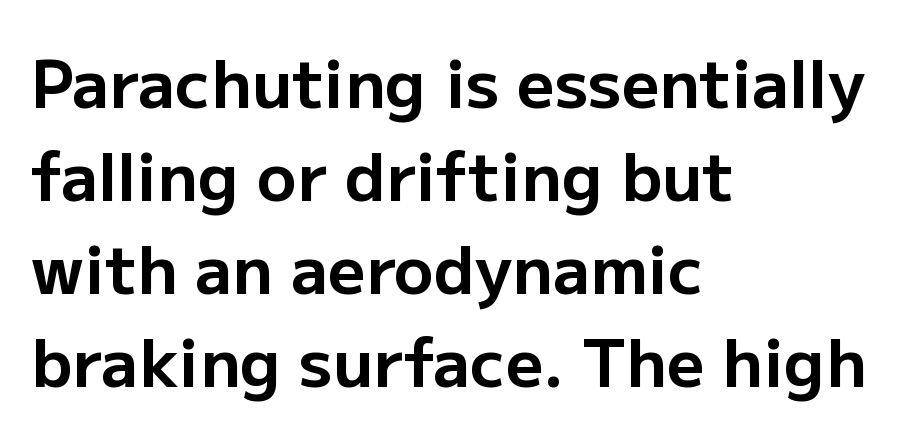
The image shows 66 px bold sans-serif type, upright; set left-aligned, normal line spacing (1.41x), normal letter spacing, not underlined; low stroke contrast and a medium x-height.
